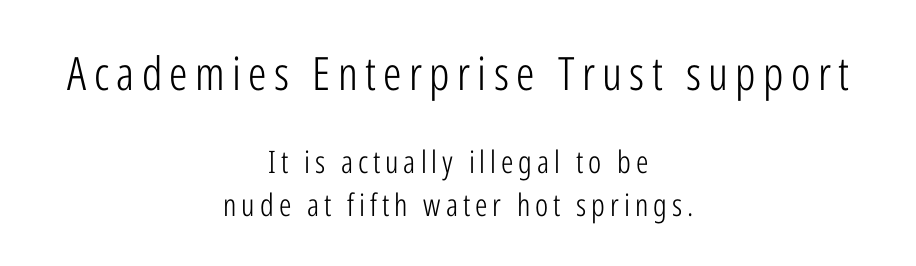
The image shows 46 px light, condensed sans-serif type, upright; set centered, normal line spacing (1.36x), not underlined; the first (top) block is 1.48x larger; low stroke contrast and a medium x-height.
